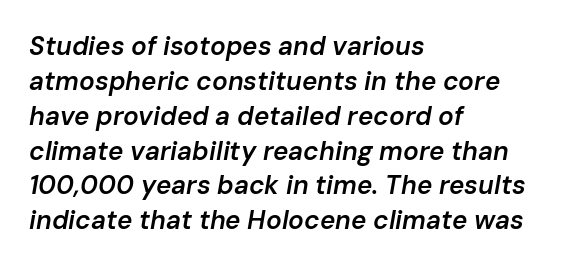
Glyph-to-glyph distance matches everyday printed text. The passage shown stacks its lines at a standard gap. You can tell it's italic because the verticals aren't actually vertical. Horizontal alignment here is leftward, the default for most running prose. The font is running at a semibold setting, under full bold.
